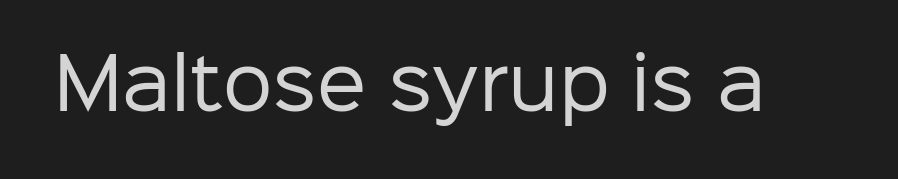
{"serif": "no", "italic": "no", "bold": "no", "weight": "regular", "width": "normal", "stroke_contrast": "low", "x_height": "medium", "monospaced": "no", "underline": "no", "letter_spacing": "normal", "letter_spacing_em": 0.0, "glyph_px": 70}
